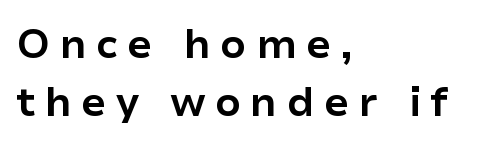
Q: Is the text bold? A: Yes.
Q: Is the text italic (slanted)? A: No, it is upright.
Q: Is the typeface a serif or a sans-serif typeface? A: Sans-serif.
Q: Is the text underlined? A: No.
Q: How is the paragraph aligned? A: Left-aligned.
Q: Is the spacing between letters normal or unusually wide? A: Unusually wide.
Q: Is the spacing between lines tight, normal or loose? A: Normal.
Q: Width (condensed, normal, or wide)? A: Normal.
Q: Stroke contrast? A: Low.
Q: x-height? A: Medium.
Q: Monospaced? A: No.
